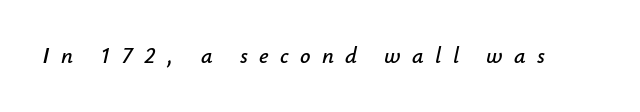
Q: Is the text italic (slanted)? A: Yes, it leans right by about 12 degrees.
Q: Is the text underlined? A: No.
Q: Is the spacing between letters normal or unusually wide? A: Unusually wide.
